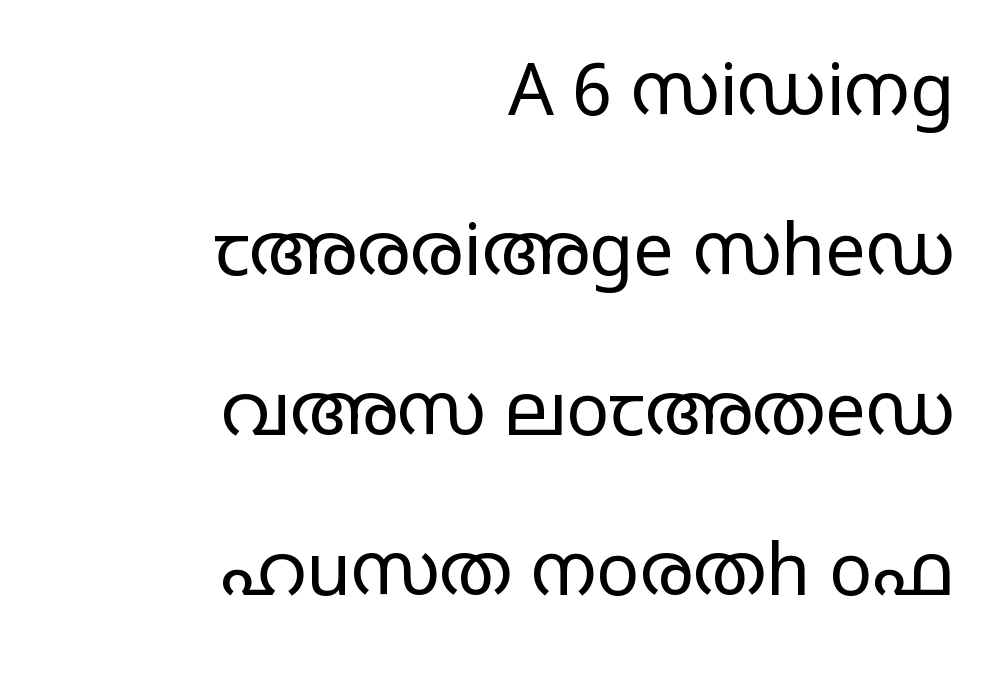
{"serif": "no", "italic": "no", "bold": "no", "weight": "regular", "width": "wide", "stroke_contrast": "low", "x_height": "large", "monospaced": "no", "underline": "no", "align": "right", "line_spacing": "loose", "line_spacing_ratio": 2.22, "letter_spacing": "normal", "letter_spacing_em": 0.0, "glyph_px": 72}
